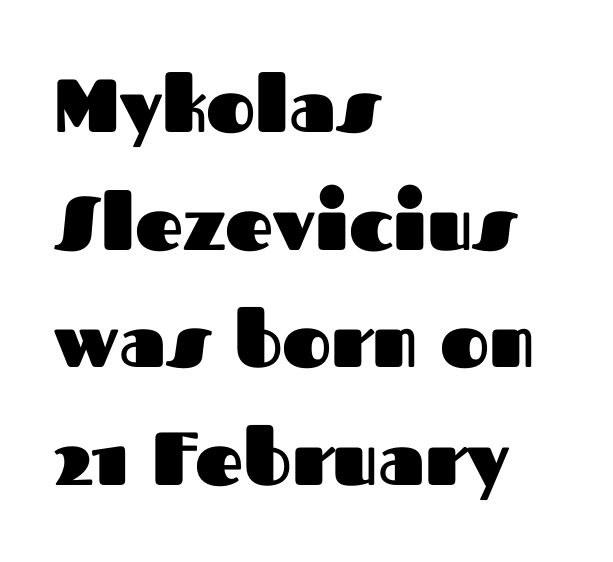
Caption: multi-line text, flush left, ragged right. The type is set solid horizontally, with unmodified tracking. Think of a printed novel: that variable character pitch is what you see here. Interline gaps are of average width in this sample.
